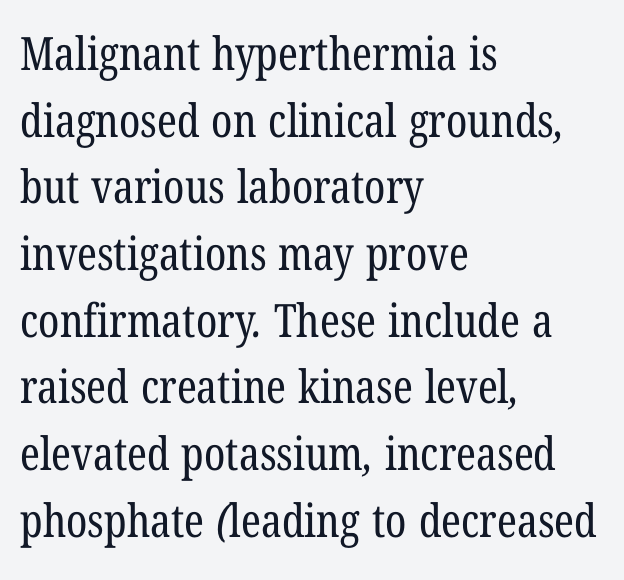
You could call the tracking neutral — neither tight nor loose. Heft: none added — not bold. Line beginnings align vertically; line endings do not. Looks like regular typesetting: each glyph gets only the width it needs. The designer left line spacing at the default. This rendering employs a face with finishing strokes, i.e., a serif.
